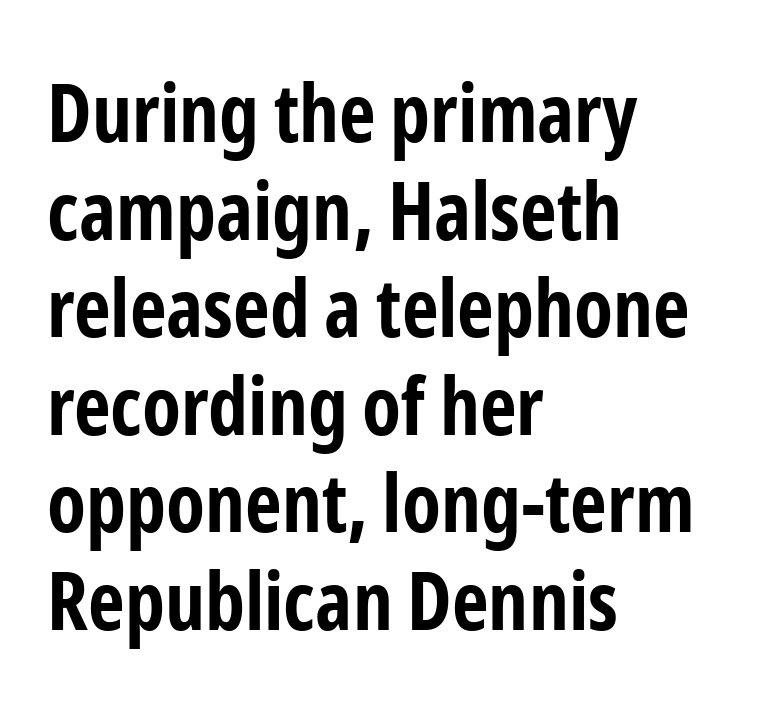
Q: Is the text bold? A: Yes.
Q: Is the text italic (slanted)? A: No, it is upright.
Q: Is the typeface a serif or a sans-serif typeface? A: Sans-serif.
Q: Is the text underlined? A: No.
Q: How is the paragraph aligned? A: Left-aligned.
Q: Is the spacing between letters normal or unusually wide? A: Normal.
Q: Width (condensed, normal, or wide)? A: Condensed.
Q: Stroke contrast? A: Low.
Q: x-height? A: Medium.
Q: Monospaced? A: No.
